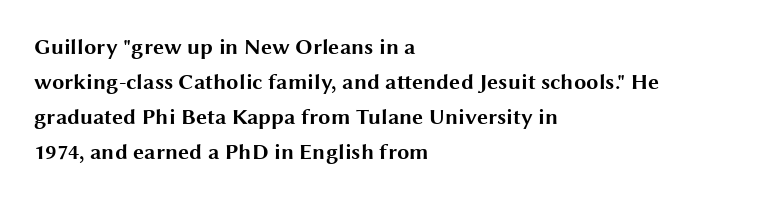
Q: Is the text bold? A: Yes.
Q: Is the text italic (slanted)? A: No, it is upright.
Q: Is the text underlined? A: No.
Q: How is the paragraph aligned? A: Left-aligned.
Q: Is the spacing between letters normal or unusually wide? A: Normal.
Q: Is the spacing between lines tight, normal or loose? A: Normal.
